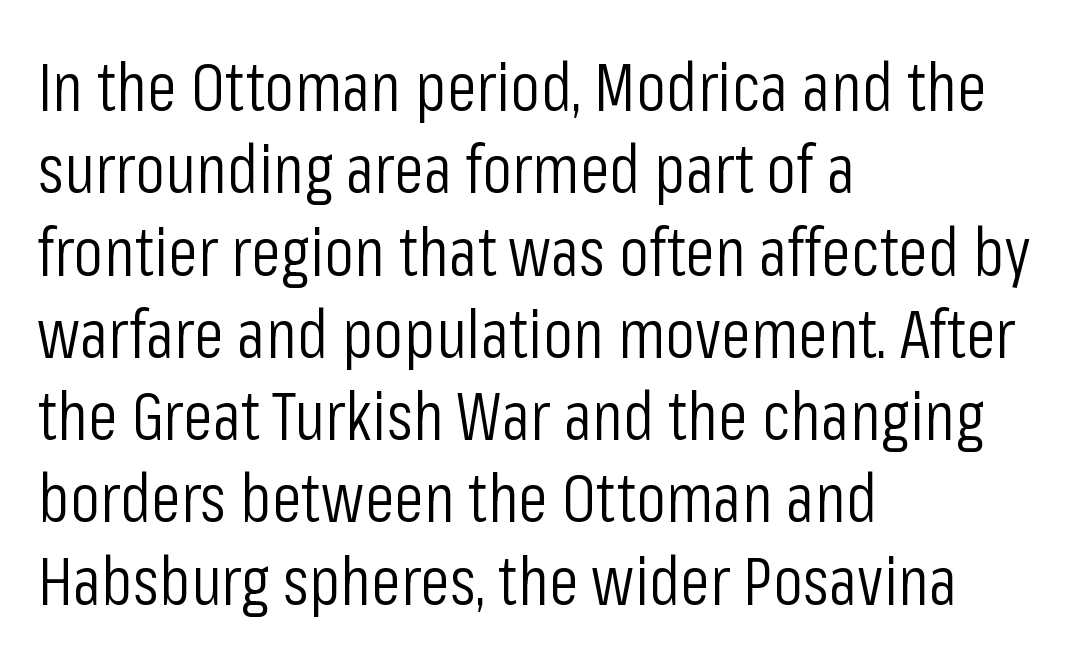
Stems and bowls with no extra thickness — not bold. The characters display no serif detailing; their extremities are plain. Characters follow at the spacing the type designer built in. Casual observation: everything's shoved over to the left. The passage shown is typed in a proportional face where columns would drift. Every stem runs plumb, perpendicular to the baseline.
